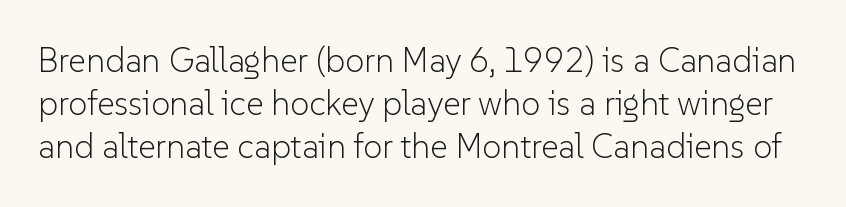
The image shows 34 px light sans-serif type, upright; set normal line spacing (1.27x), normal letter spacing, not underlined; low stroke contrast and a medium x-height.
